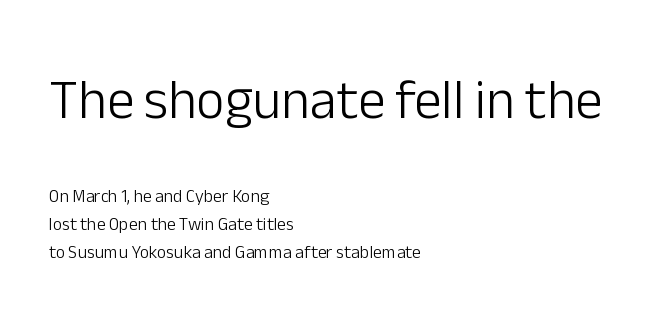
The image shows 55 px light sans-serif type, upright; set left-aligned, normal line spacing (1.56x), normal letter spacing, not underlined; the first (top) block is 3.06x larger; low stroke contrast and a medium x-height.
